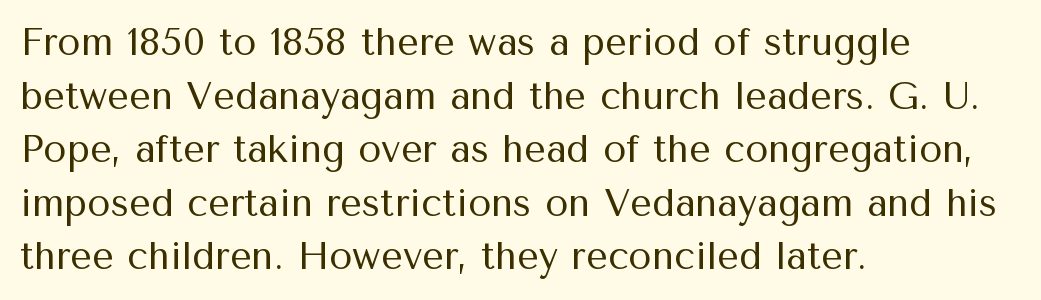
Students, note that the glyphs here touch the page at normal intervals. Every character sits straight up, as roman type does. Anything drawn beneath the words? Only blank space. Looks like regular typesetting: each glyph gets only the width it needs. In terms of leading, this rendering sits right in the middle.
